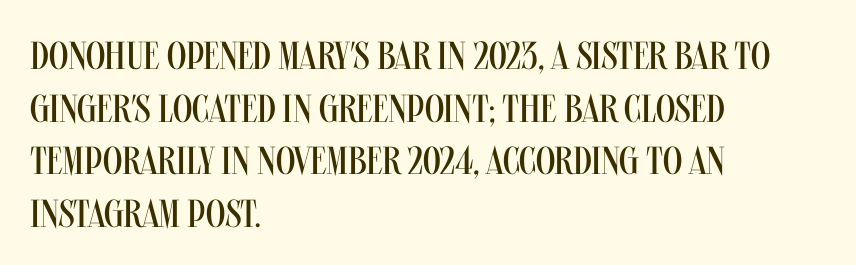
Q: Is the text bold? A: No.
Q: Is the text italic (slanted)? A: No, it is upright.
Q: Is the typeface a serif or a sans-serif typeface? A: Sans-serif.
Q: Is the text underlined? A: No.
Q: How is the paragraph aligned? A: Left-aligned.
Q: Is the spacing between letters normal or unusually wide? A: Normal.
Q: Is the spacing between lines tight, normal or loose? A: Normal.
Q: Width (condensed, normal, or wide)? A: Condensed.
Q: Stroke contrast? A: Medium.
Q: x-height? A: Large.
Q: Monospaced? A: No.
